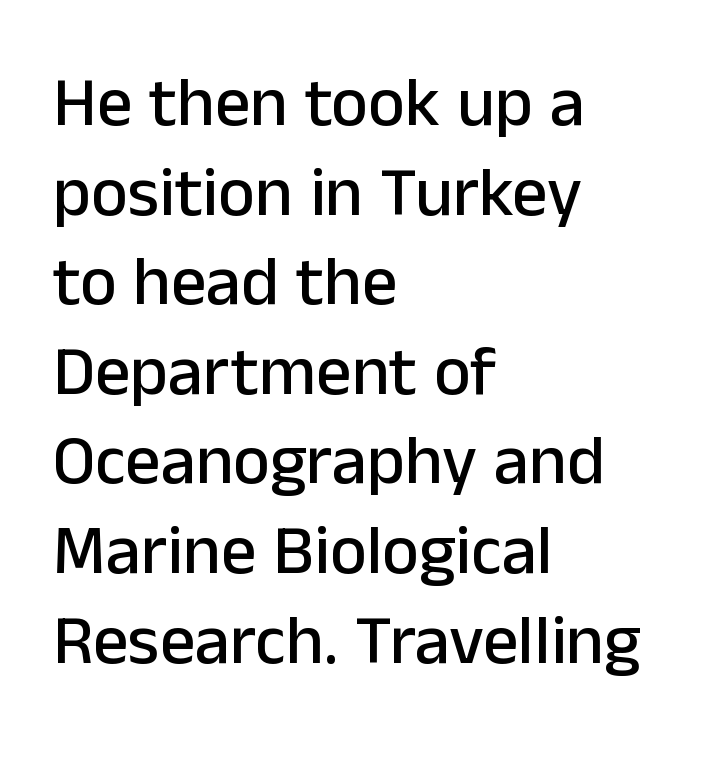
Q: Is the text italic (slanted)? A: No, it is upright.
Q: Is the typeface a serif or a sans-serif typeface? A: Sans-serif.
Q: Is the text underlined? A: No.
Q: How is the paragraph aligned? A: Left-aligned.
Q: Is the spacing between letters normal or unusually wide? A: Normal.
Q: Is the spacing between lines tight, normal or loose? A: Normal.
Q: Width (condensed, normal, or wide)? A: Normal.
Q: Stroke contrast? A: Low.
Q: x-height? A: Medium.
Q: Monospaced? A: No.
